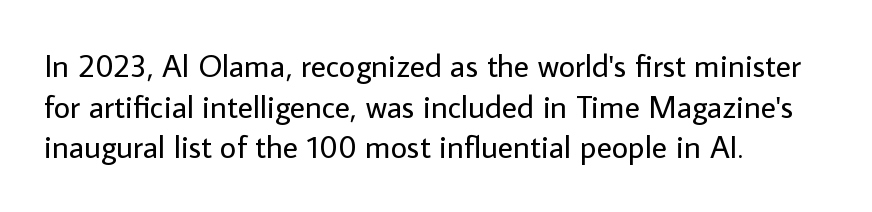
Do the letters lean? They stand straight. These lines are set flush left with a ragged right edge. The typeface has the unassuming heft of standard copy or less. The baseline area is clear. Tracking value appears to be zero — textbook default spacing.
